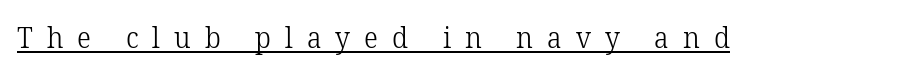
{"serif": "yes", "italic": "no", "bold": "no", "weight": "light", "width": "normal", "stroke_contrast": "low", "x_height": "medium", "monospaced": "no", "underline": "yes", "letter_spacing": "wide", "letter_spacing_em": 0.48, "glyph_px": 29}
